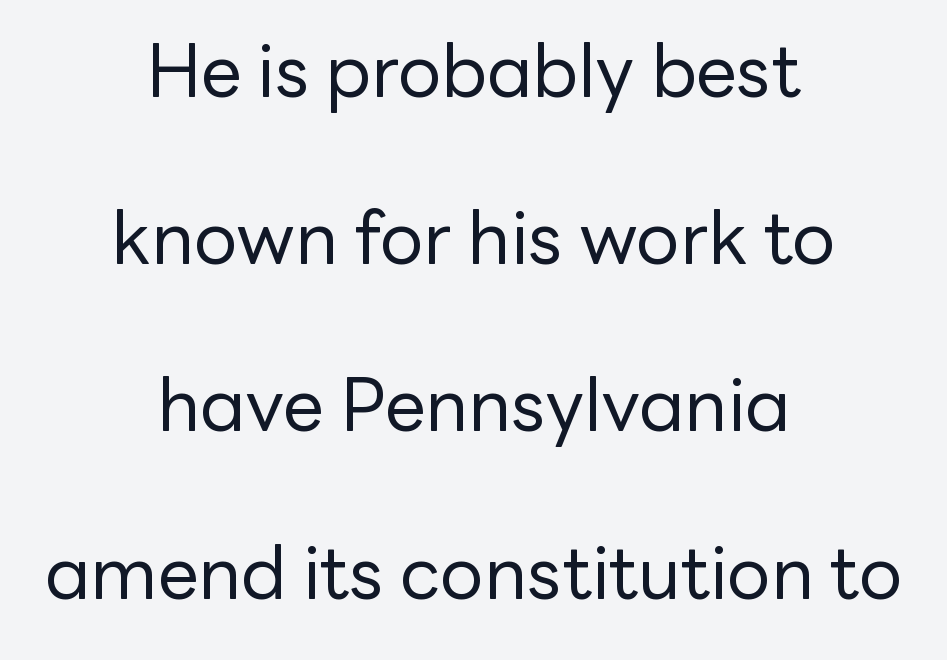
Q: Is the text bold? A: No.
Q: Is the text italic (slanted)? A: No, it is upright.
Q: Is the typeface a serif or a sans-serif typeface? A: Sans-serif.
Q: Is the text underlined? A: No.
Q: How is the paragraph aligned? A: Centered.
Q: Is the spacing between letters normal or unusually wide? A: Normal.
Q: Is the spacing between lines tight, normal or loose? A: Loose.
Q: Width (condensed, normal, or wide)? A: Normal.
Q: Stroke contrast? A: Low.
Q: x-height? A: Medium.
Q: Monospaced? A: No.
